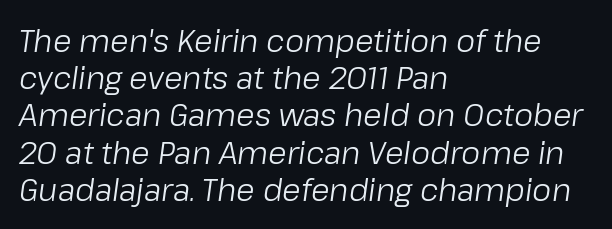
The image shows 30 px regular-weight type, italic (leaning right); set left-aligned, line spacing 1.24x, normal letter spacing, not underlined; low stroke contrast and a medium x-height.
